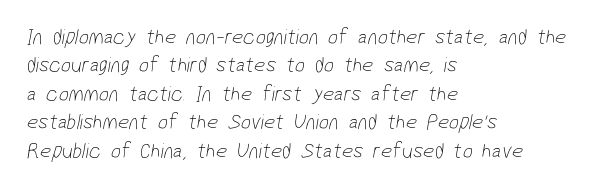
{"bold": "no", "underline": "no", "align": "left", "line_spacing": "normal", "line_spacing_ratio": 1.29, "letter_spacing": "normal", "letter_spacing_em": 0.0, "glyph_px": 22}
